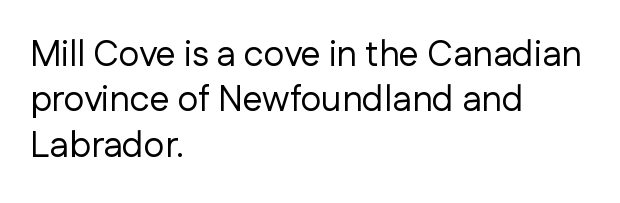
The image shows 36 px regular-weight sans-serif type, upright; set left-aligned, normal line spacing (1.26x), normal letter spacing, not underlined; low stroke contrast and a medium x-height.
